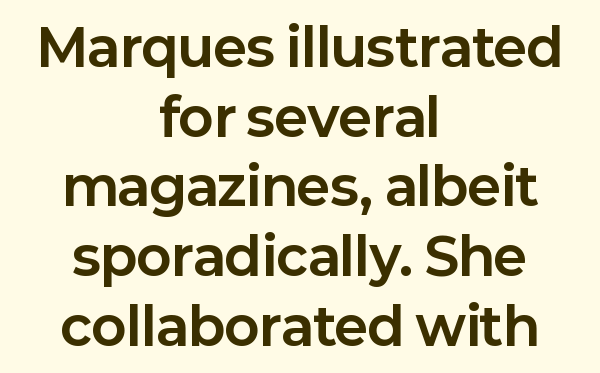
Q: Is the text bold? A: Yes.
Q: Is the text italic (slanted)? A: No, it is upright.
Q: Is the typeface a serif or a sans-serif typeface? A: Sans-serif.
Q: Is the text underlined? A: No.
Q: How is the paragraph aligned? A: Centered.
Q: Is the spacing between letters normal or unusually wide? A: Normal.
Q: Is the spacing between lines tight, normal or loose? A: Normal.
Q: Width (condensed, normal, or wide)? A: Normal.
Q: Stroke contrast? A: Low.
Q: x-height? A: Medium.
Q: Monospaced? A: No.
